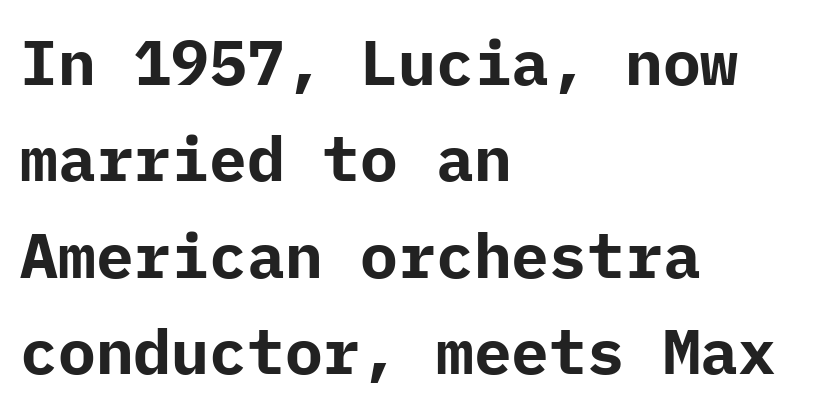
Q: Is the text bold? A: Yes.
Q: Is the text italic (slanted)? A: No, it is upright.
Q: Is the typeface a serif or a sans-serif typeface? A: Sans-serif.
Q: Is the text underlined? A: No.
Q: How is the paragraph aligned? A: Left-aligned.
Q: Is the spacing between letters normal or unusually wide? A: Normal.
Q: Is the spacing between lines tight, normal or loose? A: Normal.
Q: Width (condensed, normal, or wide)? A: Normal.
Q: Stroke contrast? A: Low.
Q: x-height? A: Medium.
